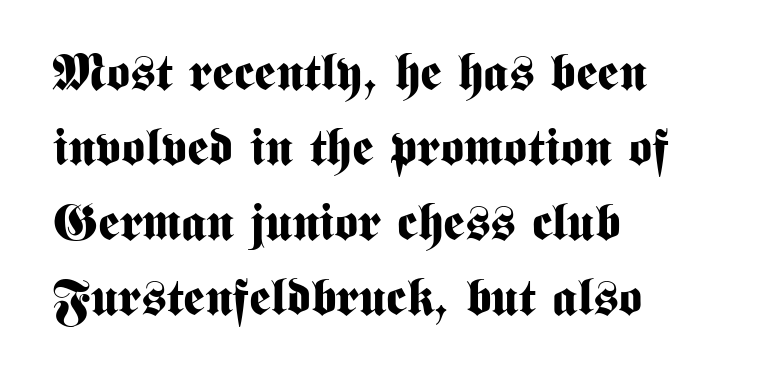
Q: Is the text bold? A: Yes.
Q: Is the text italic (slanted)? A: No, it is upright.
Q: Is the typeface a serif or a sans-serif typeface? A: Sans-serif.
Q: Is the text underlined? A: No.
Q: How is the paragraph aligned? A: Left-aligned.
Q: Is the spacing between letters normal or unusually wide? A: Normal.
Q: Is the spacing between lines tight, normal or loose? A: Normal.
Q: Width (condensed, normal, or wide)? A: Condensed.
Q: Stroke contrast? A: Medium.
Q: x-height? A: Medium.
Q: Monospaced? A: No.
